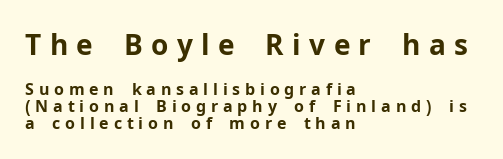
The image shows 28 px bold sans-serif type, upright; set left-aligned, tight line spacing (1.06x), unusually wide letter spacing (+0.3 em), not underlined; the first (top) block is 1.75x larger; low stroke contrast and a medium x-height.
